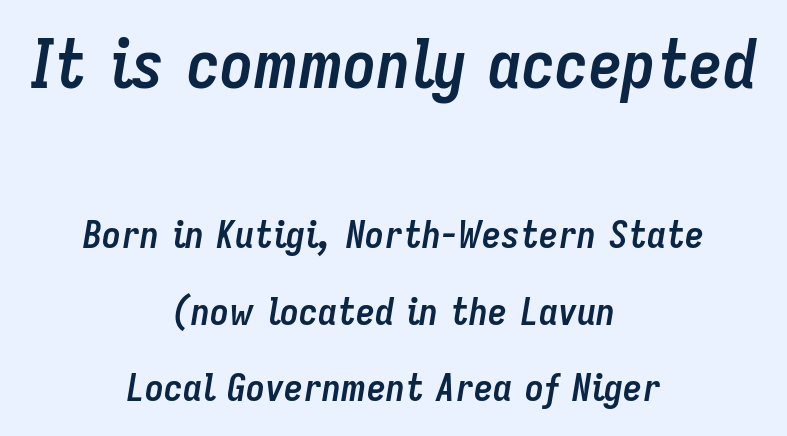
Q: Is the text bold? A: Yes.
Q: Is the text italic (slanted)? A: Yes, it leans right by about 9 degrees.
Q: Is the text underlined? A: No.
Q: How is the paragraph aligned? A: Centered.
Q: Is the spacing between letters normal or unusually wide? A: Normal.
Q: Is the spacing between lines tight, normal or loose? A: Loose.
Q: Which block of text is set in a larger size, the first (top) or the second (bottom)? A: The first (top) one.
Q: Width (condensed, normal, or wide)? A: Condensed.
Q: Stroke contrast? A: Low.
Q: x-height? A: Medium.
Q: Monospaced? A: No.
